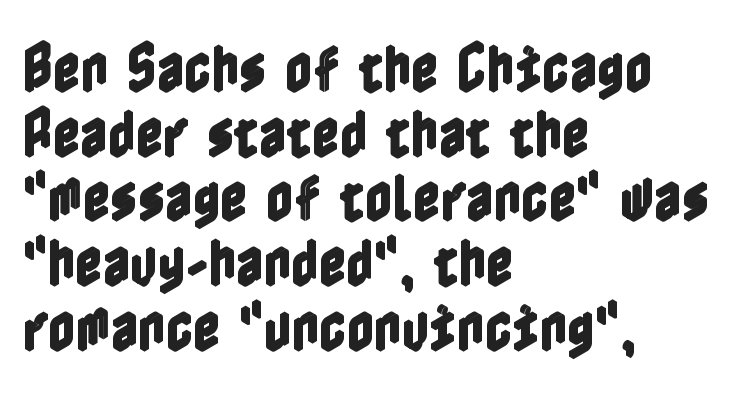
{"italic": "no", "width": "condensed", "x_height": "medium", "underline": "no", "align": "left", "line_spacing_ratio": 1.22, "letter_spacing": "normal", "letter_spacing_em": 0.0, "glyph_px": 53}
